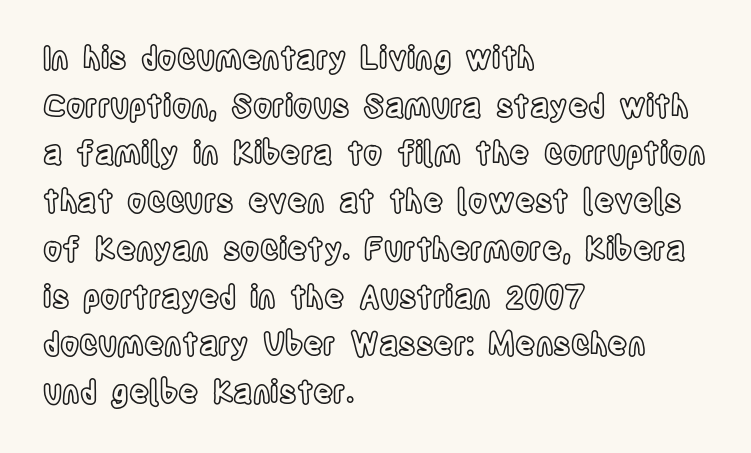
Look at the tracking — it's just the regular setting, nothing added. Style check: upright. A normal amount of white space separates one row of letters from the next. This sample has the flowing, uneven cadence of proportional lettering. The compositor pushed each line to the left boundary. Descender tails drop into unmarked territory.
